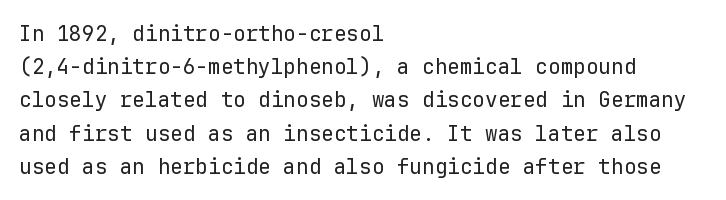
Q: Is the text bold? A: No.
Q: Is the text italic (slanted)? A: No, it is upright.
Q: Is the text underlined? A: No.
Q: How is the paragraph aligned? A: Left-aligned.
Q: Is the spacing between letters normal or unusually wide? A: Normal.
Q: Is the spacing between lines tight, normal or loose? A: Normal.
